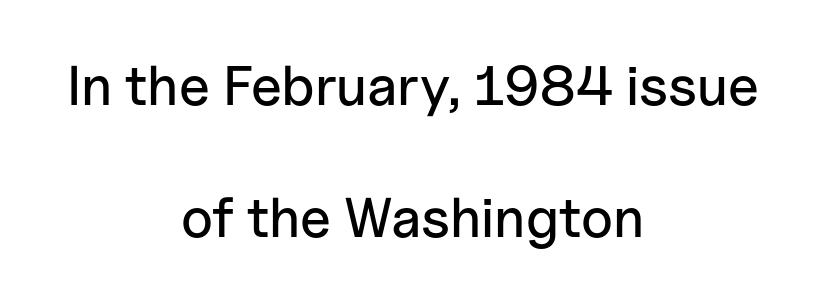
Q: Is the text italic (slanted)? A: No, it is upright.
Q: Is the typeface a serif or a sans-serif typeface? A: Sans-serif.
Q: Is the text underlined? A: No.
Q: How is the paragraph aligned? A: Centered.
Q: Is the spacing between letters normal or unusually wide? A: Normal.
Q: Is the spacing between lines tight, normal or loose? A: Loose.
Q: Width (condensed, normal, or wide)? A: Normal.
Q: Stroke contrast? A: Low.
Q: x-height? A: Medium.
Q: Monospaced? A: No.
